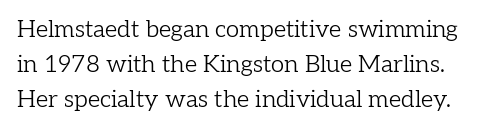
The image shows 24 px text type, upright; set normal line spacing (1.46x), normal letter spacing, not underlined.
